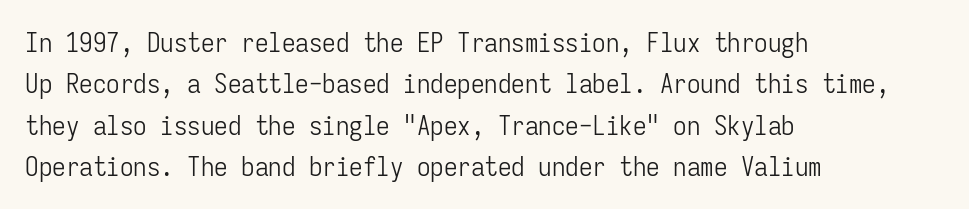
The image shows 27 px text type, upright; set left-aligned, normal line spacing (1.53x), normal letter spacing, not underlined.
